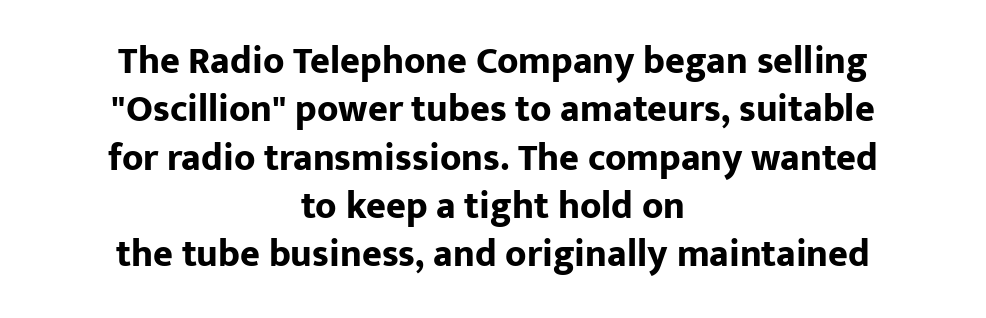
Letter spacing: default. Reading down the block, each line starts at a different indent, mirrored at its end. The leading is moderate, giving the passage an even texture. Students, this is bold: see how much ink each stroke carries.
